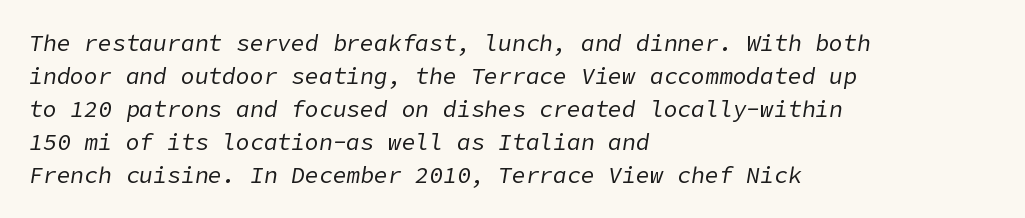
Each new line begins a customary step beneath the previous one. A typesetter would call this zero additional tracking. Underline: absent. The passage is arranged the way most books set body copy — flush left. You can tell it's italic because the verticals aren't actually vertical.
